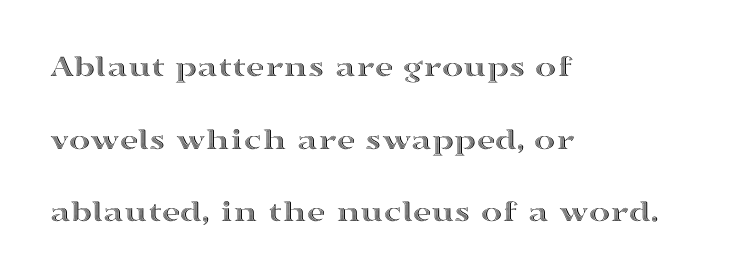
Beneath every word, the page is bare. Is the block centered? No — it sits flush against the left margin. Character widths vary here, with narrow letters taking less room than wide ones. Interline gaps are noticeably wide in this sample.
